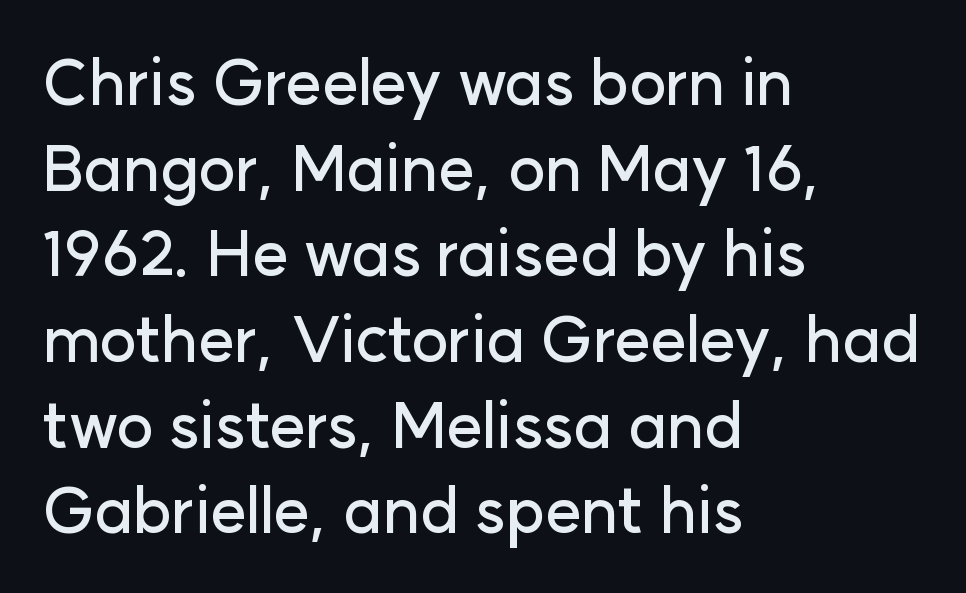
The image shows 63 px sans-serif type, upright; set left-aligned, normal line spacing (1.36x), normal letter spacing, not underlined; low stroke contrast and a medium x-height.
